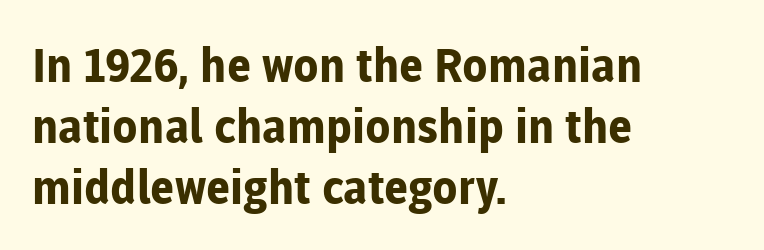
Is this a sans? Yes — the strokes have no serifs. The letters stand upright; this is a roman face. Character widths vary here, with narrow letters taking less room than wide ones. Casual observation: everything's shoved over to the left. Default kerning and tracking; the words read as compact shapes. The passage shown is not underscored anywhere.
